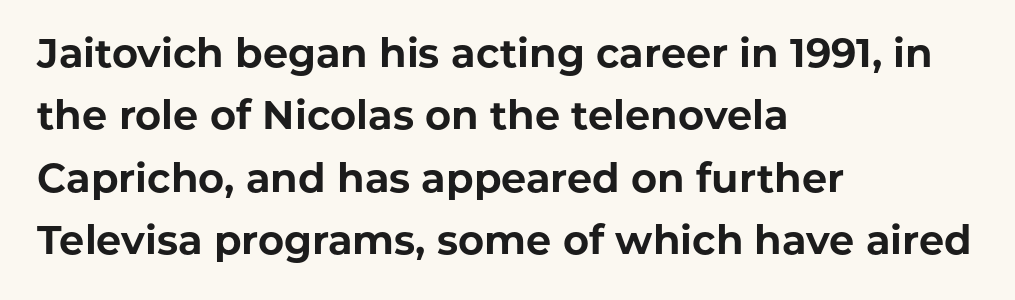
The image shows 40 px bold sans-serif type, upright; set left-aligned, normal line spacing (1.56x), normal letter spacing, not underlined; low stroke contrast and a medium x-height.
